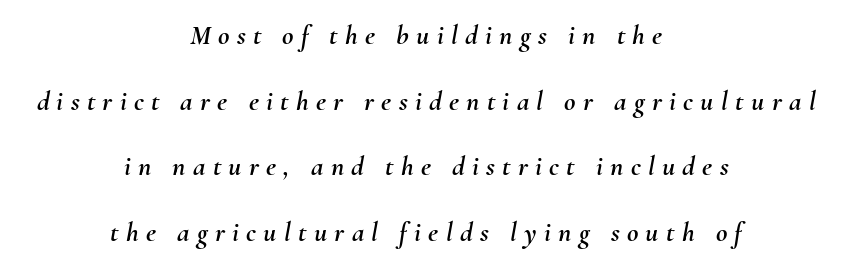
Q: Is the text italic (slanted)? A: Yes, it leans right by about 10 degrees.
Q: Is the text underlined? A: No.
Q: How is the paragraph aligned? A: Centered.
Q: Is the spacing between letters normal or unusually wide? A: Unusually wide.
Q: Is the spacing between lines tight, normal or loose? A: Loose.
Q: Width (condensed, normal, or wide)? A: Normal.
Q: Stroke contrast? A: Medium.
Q: x-height? A: Small.
Q: Monospaced? A: No.
